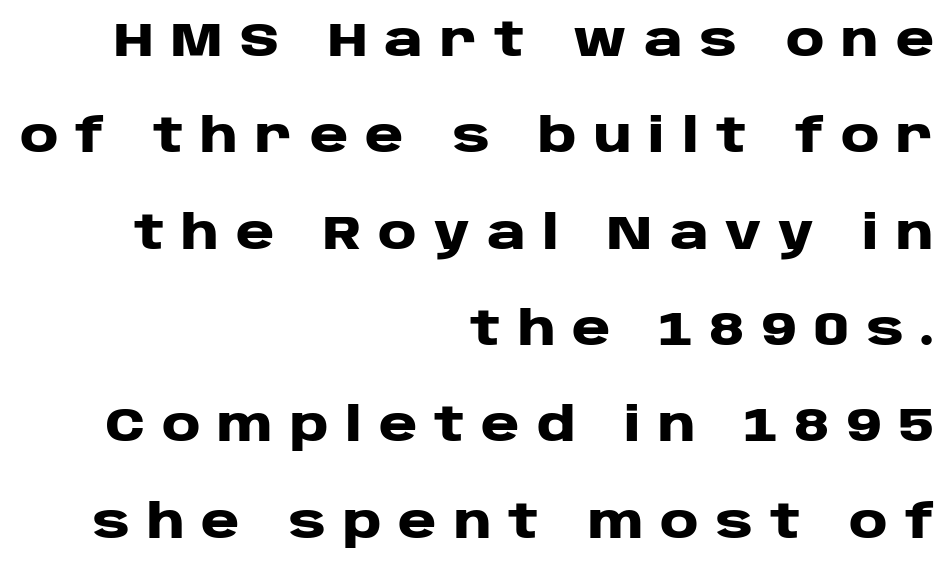
In terms of letterform style, serifs are entirely absent. The lines in this sample share a right terminus and differ only in where they begin. What's the leading like? Stretched, with rows far apart. Tracking here is generous; glyphs stand well apart from one another. Think of a printed novel: that variable character pitch is what you see here.
